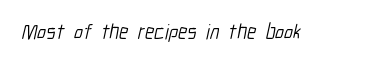
Q: Is the text bold? A: No.
Q: Is the text underlined? A: No.
Q: Is the spacing between letters normal or unusually wide? A: Normal.
